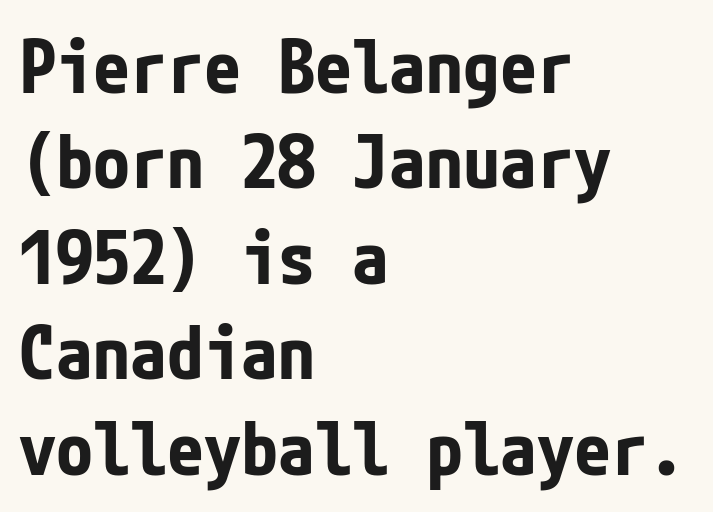
Q: Is the text bold? A: Yes.
Q: Is the text italic (slanted)? A: No, it is upright.
Q: Is the typeface a serif or a sans-serif typeface? A: Sans-serif.
Q: Is the text underlined? A: No.
Q: How is the paragraph aligned? A: Left-aligned.
Q: Is the spacing between letters normal or unusually wide? A: Normal.
Q: Is the spacing between lines tight, normal or loose? A: Normal.
Q: Width (condensed, normal, or wide)? A: Condensed.
Q: Stroke contrast? A: Low.
Q: x-height? A: Medium.
